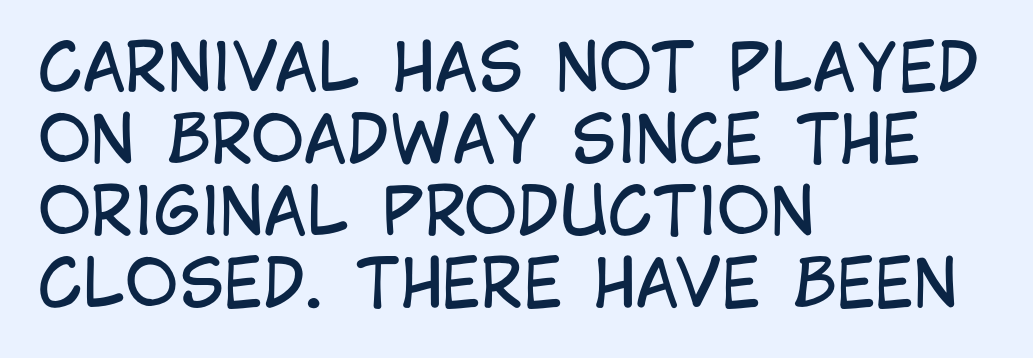
Character widths vary here, with narrow letters taking less room than wide ones. The rendering uses a small line-height, squeezing the rows. All the whitespace from short lines collects on the right. The horizontal fit of the characters is conventional and even. Quick note: underline off. Compared with a typical body face, this is equally light or lighter still.
